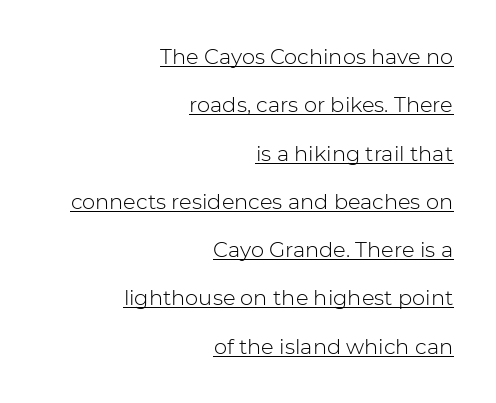
Q: Is the text bold? A: No.
Q: Is the text italic (slanted)? A: No, it is upright.
Q: Is the text underlined? A: Yes.
Q: How is the paragraph aligned? A: Right-aligned.
Q: Is the spacing between letters normal or unusually wide? A: Normal.
Q: Is the spacing between lines tight, normal or loose? A: Loose.
